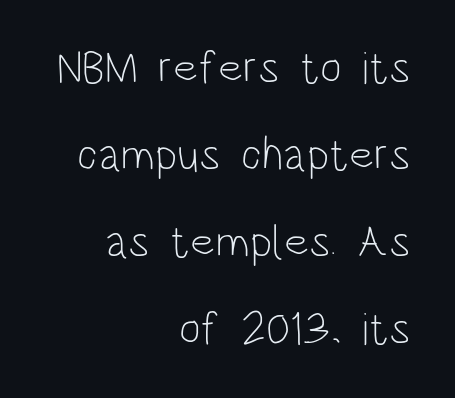
Q: Is the text bold? A: No.
Q: Is the text italic (slanted)? A: No, it is upright.
Q: Is the typeface a serif or a sans-serif typeface? A: Sans-serif.
Q: Is the text underlined? A: No.
Q: How is the paragraph aligned? A: Right-aligned.
Q: Is the spacing between letters normal or unusually wide? A: Normal.
Q: Width (condensed, normal, or wide)? A: Condensed.
Q: Stroke contrast? A: Low.
Q: x-height? A: Large.
Q: Monospaced? A: No.
